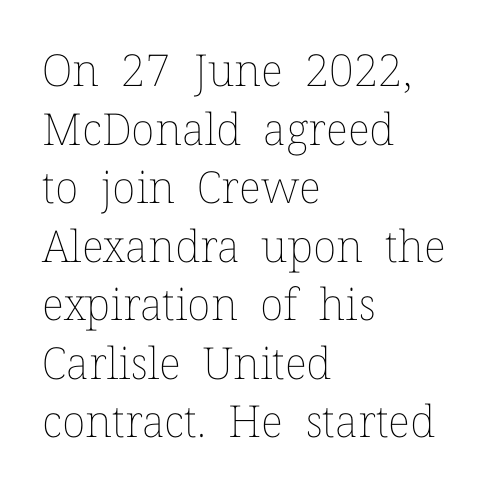
{"italic": "no", "bold": "no", "weight": "thin", "width": "normal", "stroke_contrast": "low", "x_height": "medium", "monospaced": "no", "underline": "no", "align": "left", "line_spacing": "normal", "line_spacing_ratio": 1.33, "letter_spacing": "normal", "letter_spacing_em": 0.0, "glyph_px": 44}
